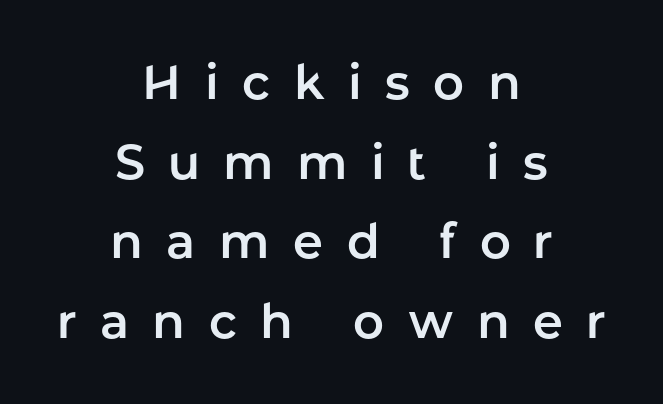
{"serif": "no", "italic": "no", "width": "normal", "stroke_contrast": "low", "x_height": "medium", "monospaced": "no", "underline": "no", "align": "center", "line_spacing": "normal", "line_spacing_ratio": 1.66, "letter_spacing": "wide", "letter_spacing_em": 0.49, "glyph_px": 48}
